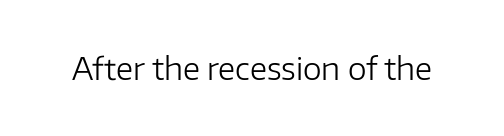
Q: Is the text bold? A: No.
Q: Is the text italic (slanted)? A: No, it is upright.
Q: Is the typeface a serif or a sans-serif typeface? A: Sans-serif.
Q: Is the text underlined? A: No.
Q: Is the spacing between letters normal or unusually wide? A: Normal.
Q: Width (condensed, normal, or wide)? A: Normal.
Q: Stroke contrast? A: Low.
Q: x-height? A: Medium.
Q: Monospaced? A: No.
